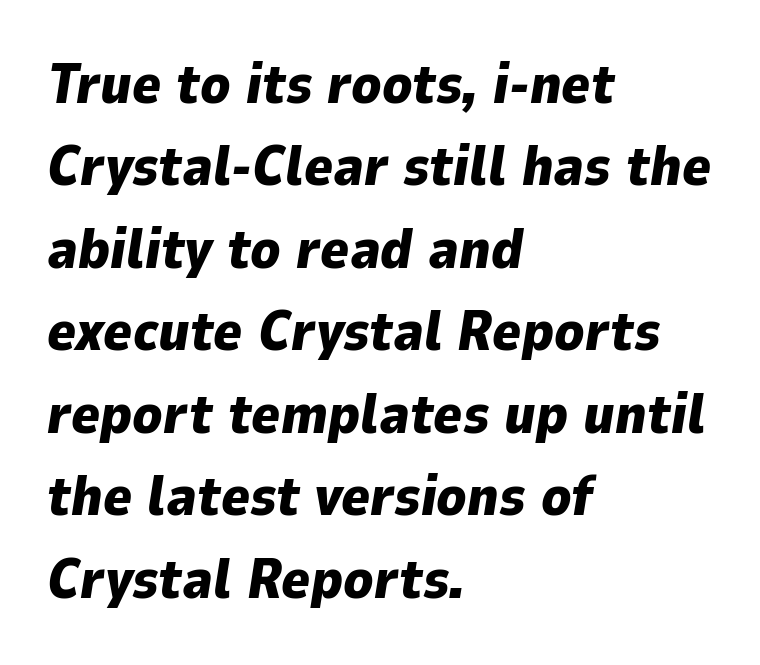
If you drew a line through each stem, it would be angled. Teacher's note: observe the even left margin — that is flush-left alignment. A typesetter would call this proportional, since set widths differ per character. Leading matches the norm, producing a regular column. Observe the ordinary spacing: letters are neighbours, not strangers.
